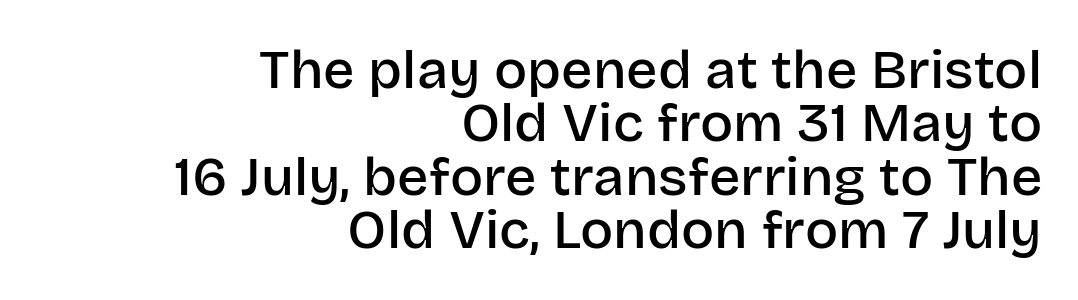
The image shows 55 px semibold sans-serif type, upright; set right-aligned, tight line spacing (0.97x), normal letter spacing, not underlined; low stroke contrast and a large x-height.
